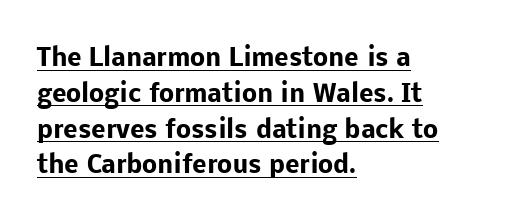
This rendering uses left alignment, leaving the right contour irregular. Thick stems and heavy bowls — unmistakably bold. The leading is moderate, giving the passage an even texture. Posture: straight, roman, zero tilt.
